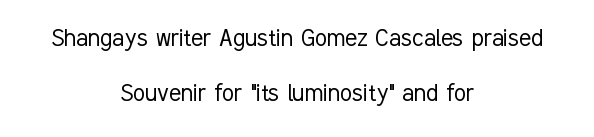
{"serif": "no", "italic": "no", "bold": "no", "weight": "light", "width": "condensed", "stroke_contrast": "low", "x_height": "medium", "monospaced": "no", "underline": "no", "align": "center", "line_spacing": "loose", "line_spacing_ratio": 1.98, "letter_spacing": "normal", "letter_spacing_em": 0.0, "glyph_px": 28}
